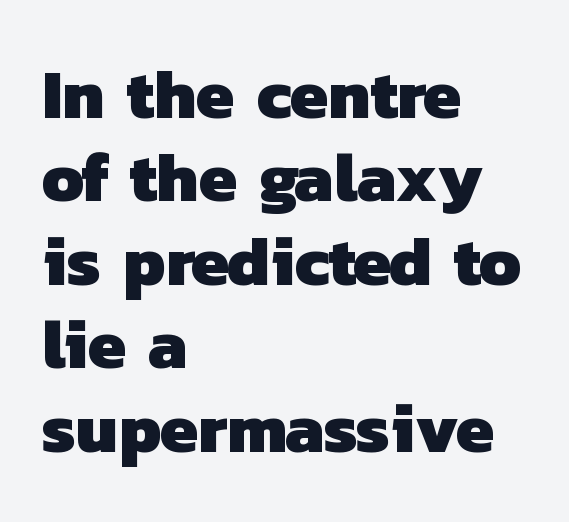
The image shows 69 px heavy sans-serif type; set left-aligned, line spacing 1.21x, normal letter spacing, not underlined; low stroke contrast and a medium x-height.
